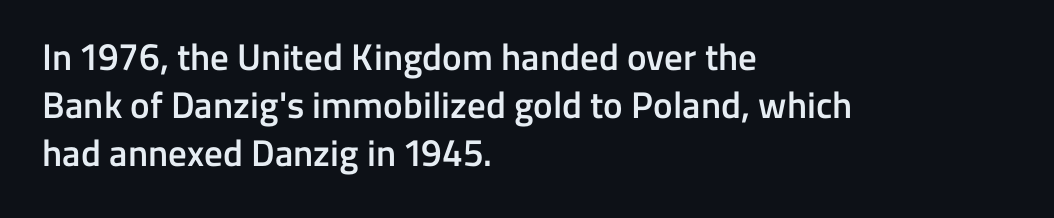
The image shows 37 px semibold sans-serif type, upright; set left-aligned, normal line spacing (1.3x), normal letter spacing, not underlined; low stroke contrast and a medium x-height.
